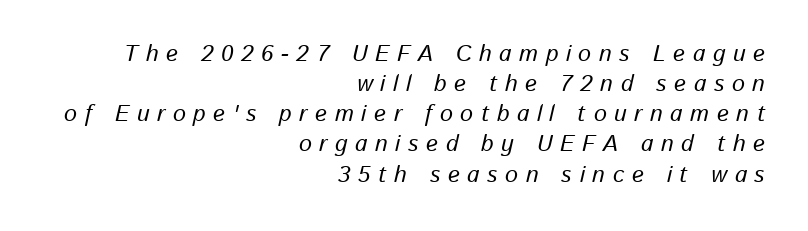
{"italic": "yes", "lean": "right", "slant_degrees": 13, "underline": "no", "align": "right", "line_spacing": "normal", "line_spacing_ratio": 1.31, "letter_spacing": "wide", "letter_spacing_em": 0.33, "glyph_px": 23}
